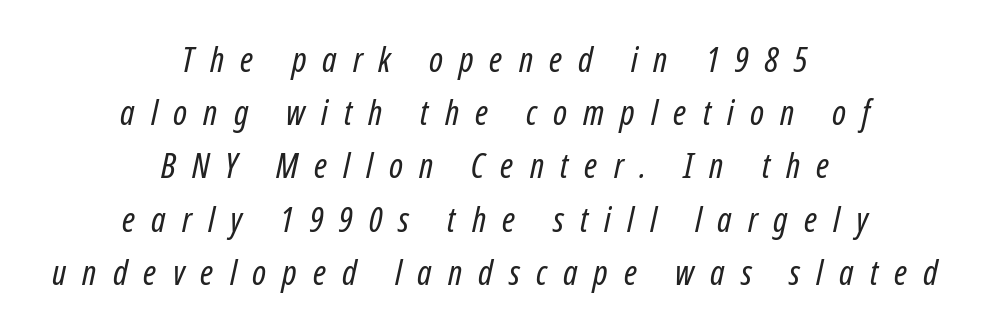
Honestly, the letter spacing is so wide it's the main thing you notice. A typesetter would call this proportional, since set widths differ per character. Glance below the letters and you will spot only blank space. The designer went with a sans here, leaving each stem footless. Horizontal bands of white between lines are of average thickness.
